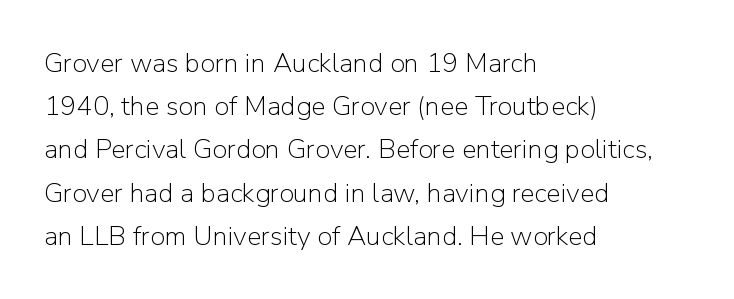
The image shows 27 px text type, upright; set left-aligned, normal line spacing (1.6x), normal letter spacing, not underlined.
